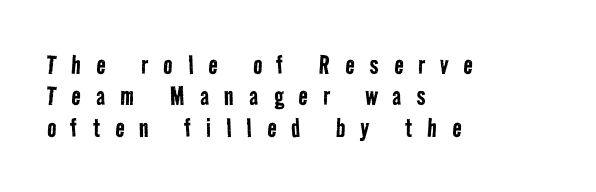
Looks like regular typesetting: each glyph gets only the width it needs. Heaviness? Minimal to ordinary, like unemphasized prose. Check where the strokes stop: nothing finishes them off — pure sans. Line beginnings align vertically; line endings do not.
